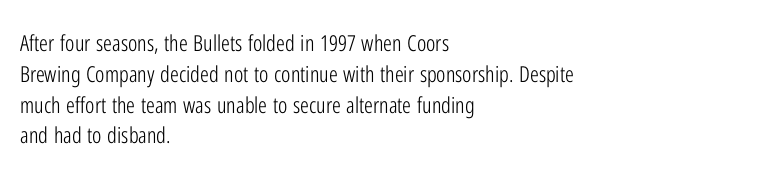
{"italic": "no", "bold": "no", "underline": "no", "align": "left", "line_spacing": "normal", "line_spacing_ratio": 1.4, "letter_spacing": "normal", "letter_spacing_em": 0.0, "glyph_px": 22}
